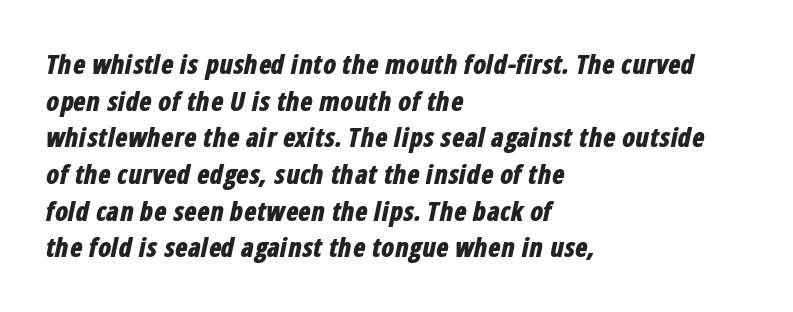
Set as a true bold cut, around the 700 mark. The words here are not underlined. Words appear dense and cohesive because spacing is normal. Is the block centered? No — it sits flush against the left margin. The specimen reads as italic at a glance. Vertical spacing — default.
